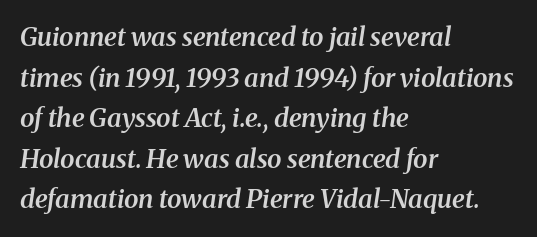
Interline gaps are of average width in this sample. Quick note: italic. What stands out about the letter spacing? Nothing — it is the standard amount. A classic flush-left, rag-right setting is used for this passage. The typesetting leans somewhat heavy: a semibold. A clean baseline with only descenders dipping below it.
